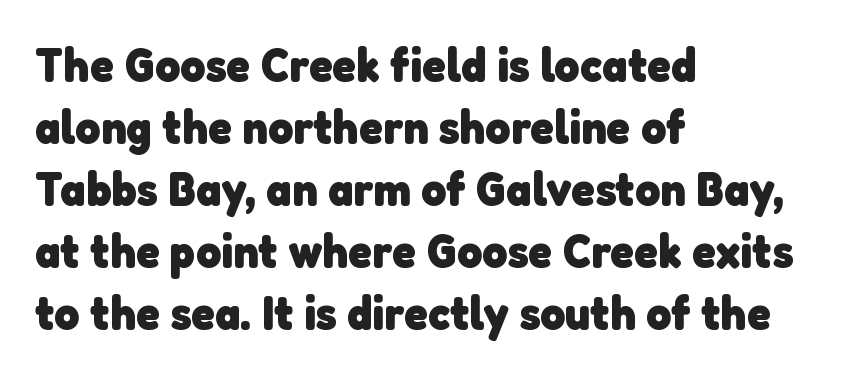
Note: no serifs on the glyphs. In terms of leading, this rendering sits right in the middle. The rendering keeps characters at their native spacing. Descenders hang freely into open space. Strong, thick strokes mark this as bold type.
